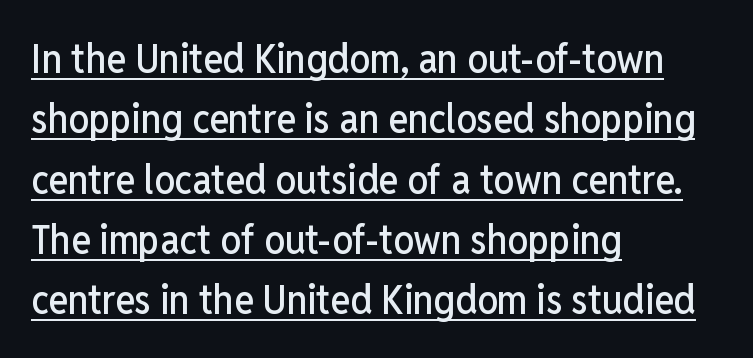
The block of text has a typical density, with ordinary space between rows. Spacing verdict: proportional, widths tailored to each character. There is no visible air inserted between adjacent glyphs. The compositor pushed each line to the left boundary. Style check: upright. A rule runs beneath these lines of type.
